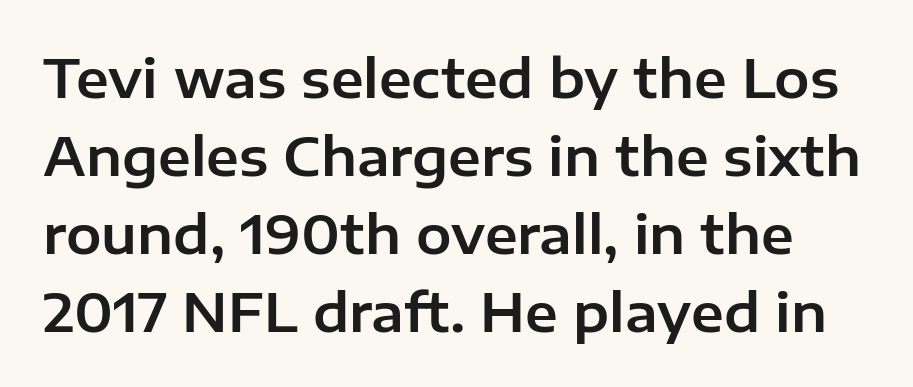
Q: Is the text italic (slanted)? A: No, it is upright.
Q: Is the typeface a serif or a sans-serif typeface? A: Sans-serif.
Q: Is the text underlined? A: No.
Q: Is the spacing between letters normal or unusually wide? A: Normal.
Q: Is the spacing between lines tight, normal or loose? A: Normal.
Q: Width (condensed, normal, or wide)? A: Normal.
Q: Stroke contrast? A: Low.
Q: x-height? A: Medium.
Q: Monospaced? A: No.
